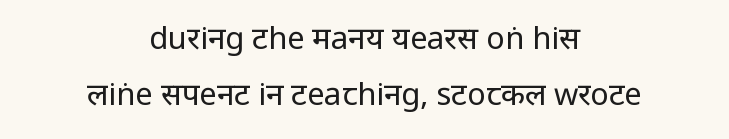
The image shows 31 px regular-weight, condensed sans-serif type, upright; set centered, line spacing 1.81x, normal letter spacing, not underlined; low stroke contrast.
